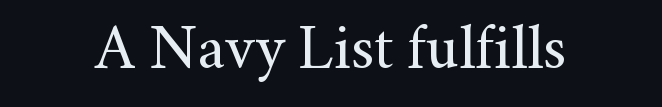
{"serif": "yes", "italic": "no", "bold": "no", "weight": "regular", "width": "normal", "stroke_contrast": "medium", "x_height": "small", "monospaced": "no", "underline": "no", "letter_spacing": "normal", "letter_spacing_em": 0.0, "glyph_px": 63}
